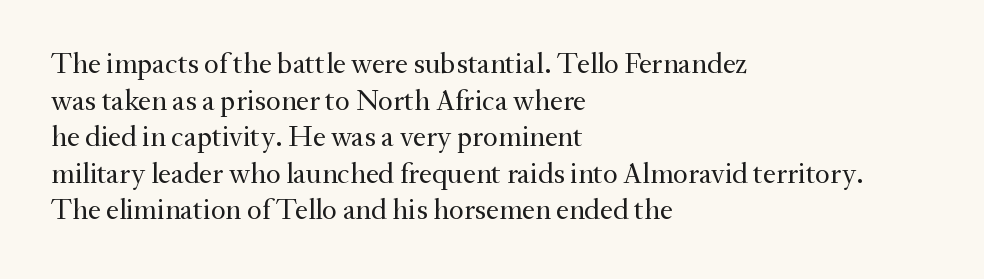
{"serif": "yes", "italic": "no", "bold": "no", "weight": "regular", "width": "normal", "stroke_contrast": "medium", "x_height": "small", "monospaced": "no", "underline": "no", "align": "left", "line_spacing": "normal", "line_spacing_ratio": 1.26, "letter_spacing": "normal", "letter_spacing_em": 0.0, "glyph_px": 29}
